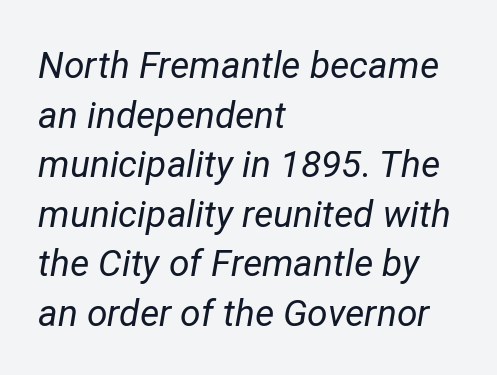
The image shows 37 px regular-weight type, italic (leaning right); set left-aligned, normal line spacing (1.34x), normal letter spacing, not underlined; low stroke contrast and a medium x-height.
